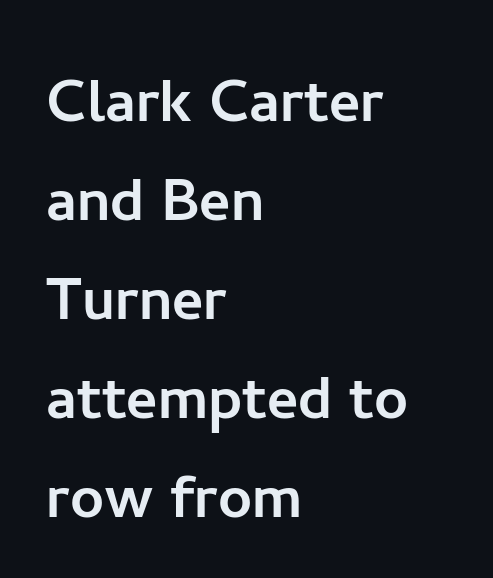
The tracking reads as untouched default to a designer's eye. Nope, no serifs anywhere on these letters. Layout note: lines flush left. Note the varied advance widths — an 'i' is clearly narrower than an 'm'. Unlike italic type, these characters show no tilt at all. The foot of each line stays bare and open.
